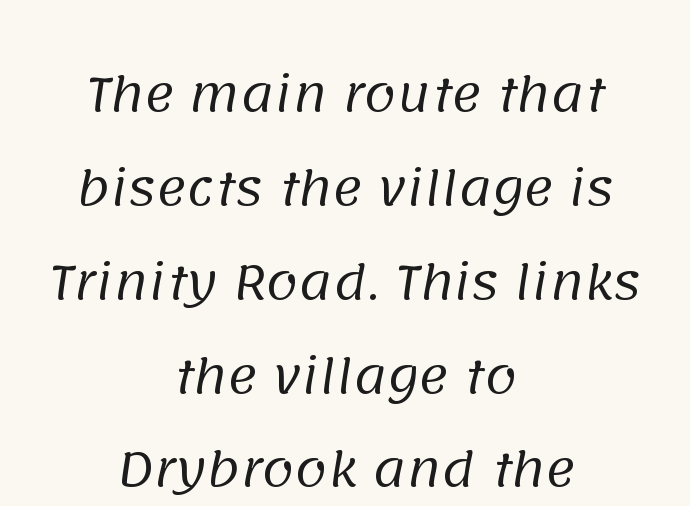
This sample uses a sans-serif face. The face used here is proportionally spaced, like ordinary book or web type. Does the copy run flush right? No — it is centered line by line. This sample trades compactness for vertical openness between lines. A quiet, ordinary-to-light weight characterises the typeface.
